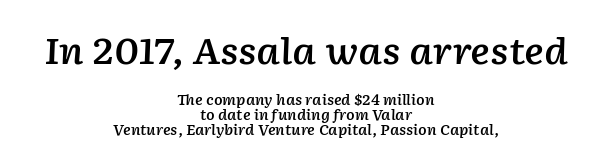
The image shows 36 px semibold type, italic (leaning right); set centered, tight line spacing (1.06x), normal letter spacing, not underlined; the first (top) block is 2.57x larger; low stroke contrast and a medium x-height.
